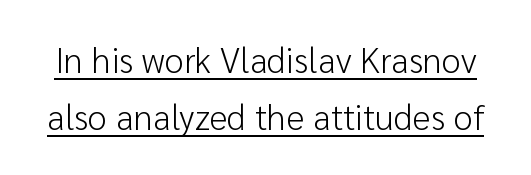
{"serif": "no", "italic": "no", "bold": "no", "weight": "light", "width": "normal", "stroke_contrast": "low", "x_height": "medium", "monospaced": "no", "underline": "yes", "line_spacing": "normal", "line_spacing_ratio": 1.63, "letter_spacing": "normal", "letter_spacing_em": 0.0, "glyph_px": 35}
